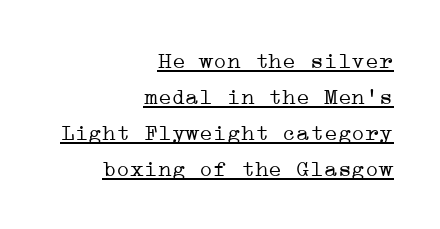
{"italic": "no", "bold": "no", "underline": "yes", "align": "right", "line_spacing": "normal", "line_spacing_ratio": 1.56, "letter_spacing": "normal", "letter_spacing_em": 0.0, "glyph_px": 23}
